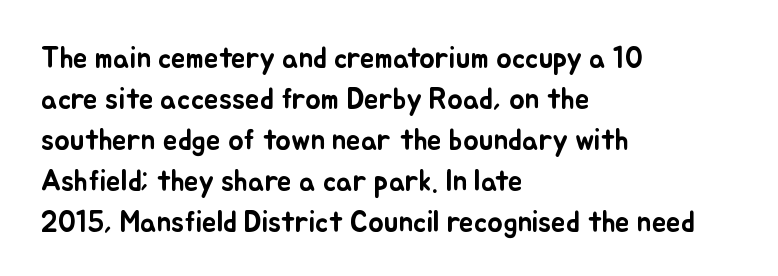
Q: Is the text italic (slanted)? A: No, it is upright.
Q: Is the text underlined? A: No.
Q: How is the paragraph aligned? A: Left-aligned.
Q: Is the spacing between letters normal or unusually wide? A: Normal.
Q: Is the spacing between lines tight, normal or loose? A: Normal.
Q: Width (condensed, normal, or wide)? A: Normal.
Q: Stroke contrast? A: Low.
Q: x-height? A: Small.
Q: Monospaced? A: No.
